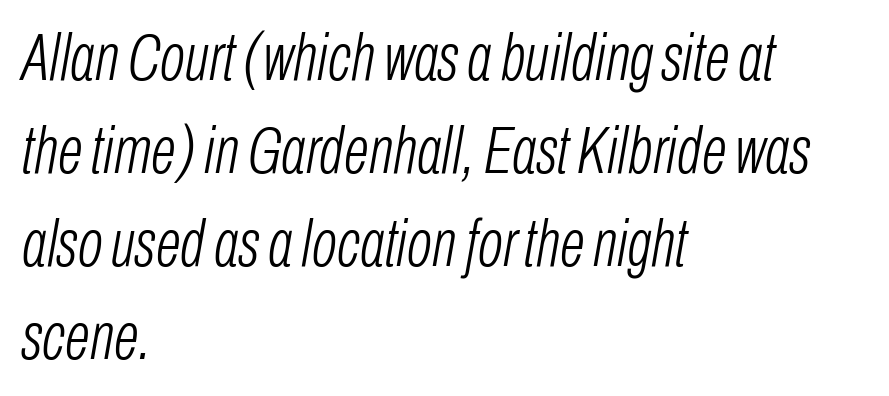
Caption: standard tracking, unaltered. Is the block centered? No — it sits flush against the left margin. Posture: slanted. Type without underlining. Each letter keeps its own natural width here, so spacing adapts to shape.
